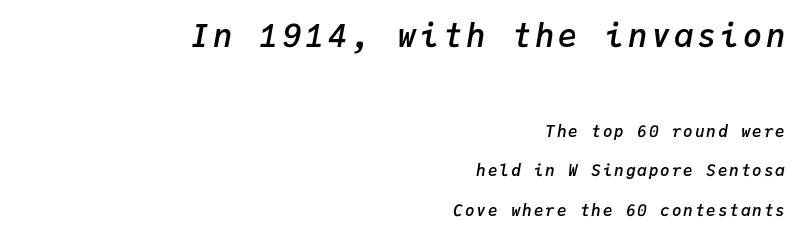
The image shows 32 px semibold type, italic (leaning right), monospaced; set right-aligned, loose line spacing (2.47x), not underlined; the first (top) block is 2.0x larger; low stroke contrast and a medium x-height.
